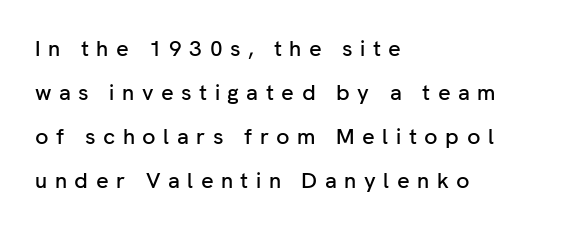
{"italic": "no", "underline": "no", "align": "left", "line_spacing": "loose", "line_spacing_ratio": 2.0, "letter_spacing": "wide", "letter_spacing_em": 0.34, "glyph_px": 22}
